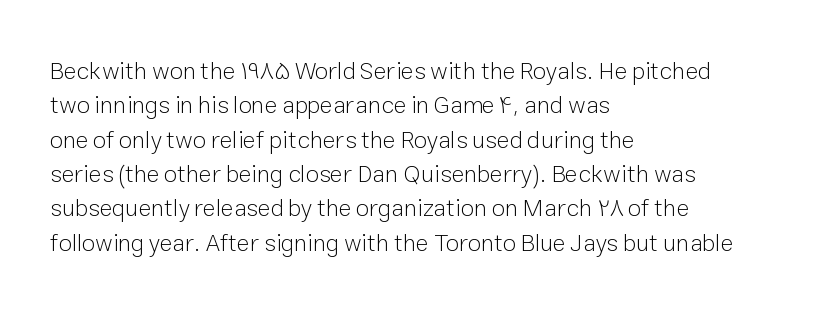
Q: Is the text bold? A: No.
Q: Is the text italic (slanted)? A: No, it is upright.
Q: Is the text underlined? A: No.
Q: How is the paragraph aligned? A: Left-aligned.
Q: Is the spacing between letters normal or unusually wide? A: Normal.
Q: Is the spacing between lines tight, normal or loose? A: Normal.
